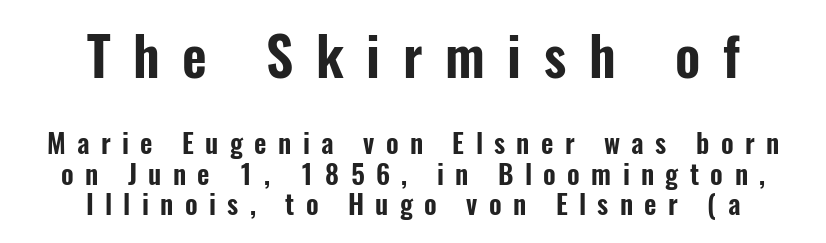
{"serif": "no", "italic": "no", "width": "condensed", "stroke_contrast": "low", "x_height": "medium", "monospaced": "no", "underline": "no", "align": "center", "line_spacing": "tight", "line_spacing_ratio": 1.14, "letter_spacing": "wide", "letter_spacing_em": 0.42, "larger_block": "first", "size_ratio": 2.0, "glyph_px": 54}
